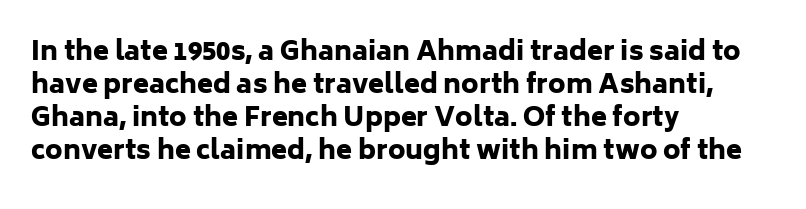
{"italic": "no", "bold": "yes", "underline": "no", "align": "left", "line_spacing": "normal", "line_spacing_ratio": 1.27, "letter_spacing": "normal", "letter_spacing_em": 0.0, "glyph_px": 26}
